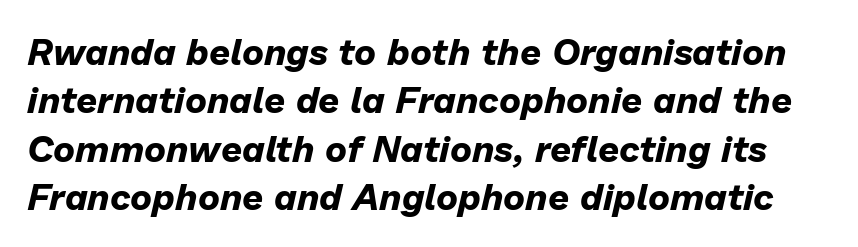
Q: Is the text bold? A: Yes.
Q: Is the text italic (slanted)? A: Yes, it leans right by about 13 degrees.
Q: Is the text underlined? A: No.
Q: Is the spacing between letters normal or unusually wide? A: Normal.
Q: Is the spacing between lines tight, normal or loose? A: Normal.
Q: Width (condensed, normal, or wide)? A: Normal.
Q: Stroke contrast? A: Low.
Q: x-height? A: Medium.
Q: Monospaced? A: No.
